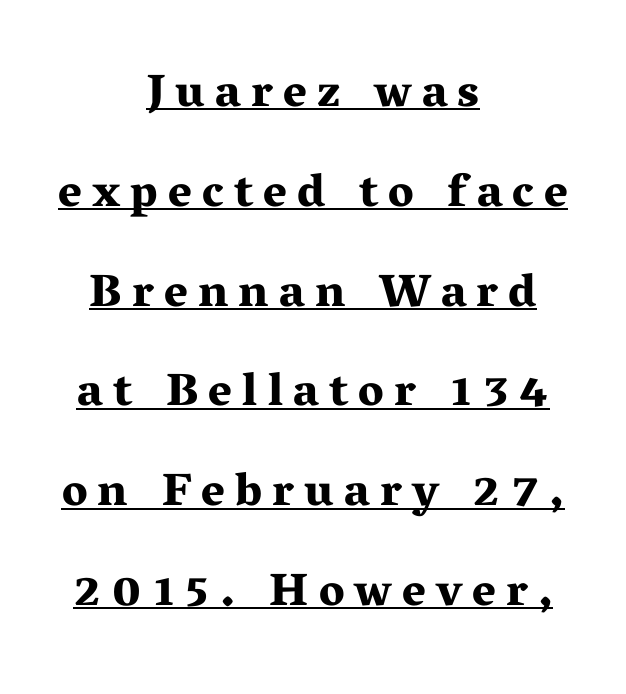
The image shows 46 px bold, wide serif type, upright; set centered, loose line spacing (2.17x), unusually wide letter spacing (+0.22 em), underlined; medium stroke contrast and a medium x-height.
